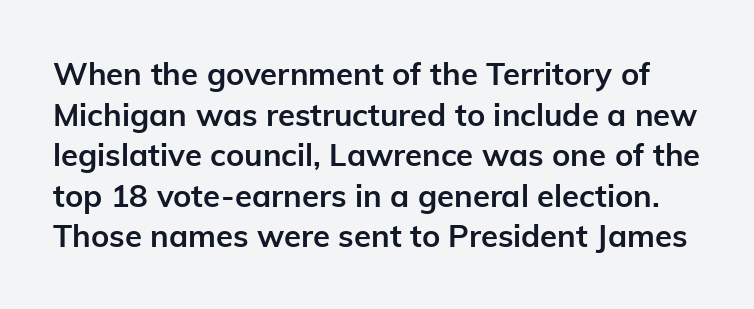
Emphasis by weight is at full strength: bold. Beneath every word, the page is bare. Does the leading feel generous? No, just average. These lines are rendered in a variable-pitch font.
